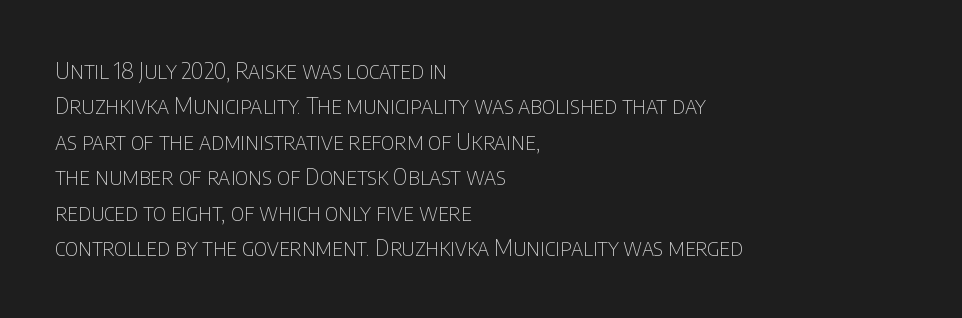
The face looks like a standard text weight, possibly lighter. Vertical strokes here are truly vertical. These lines keep a tight, regular rhythm from letter to letter. Leading matches the norm, producing a regular column. Left-aligned paragraph, ragged on the right. The space directly below the letters is spotless.
